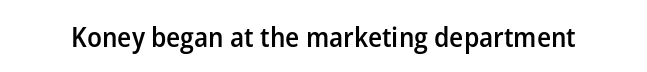
{"serif": "no", "italic": "no", "bold": "semi", "weight": "semibold", "width": "normal", "stroke_contrast": "low", "x_height": "medium", "monospaced": "no", "underline": "no", "letter_spacing": "normal", "letter_spacing_em": 0.0, "glyph_px": 28}
